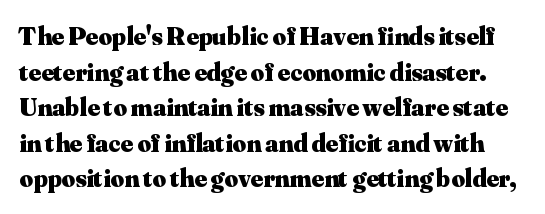
The image shows 26 px bold type, upright; set normal line spacing (1.37x), normal letter spacing, not underlined.
